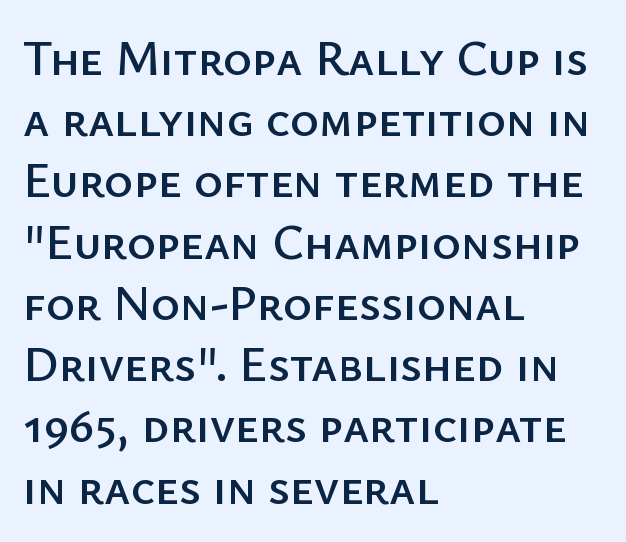
{"serif": "no", "italic": "no", "width": "normal", "stroke_contrast": "low", "x_height": "medium", "monospaced": "no", "underline": "no", "align": "left", "line_spacing": "normal", "line_spacing_ratio": 1.25, "letter_spacing": "normal", "letter_spacing_em": 0.0, "glyph_px": 49}
